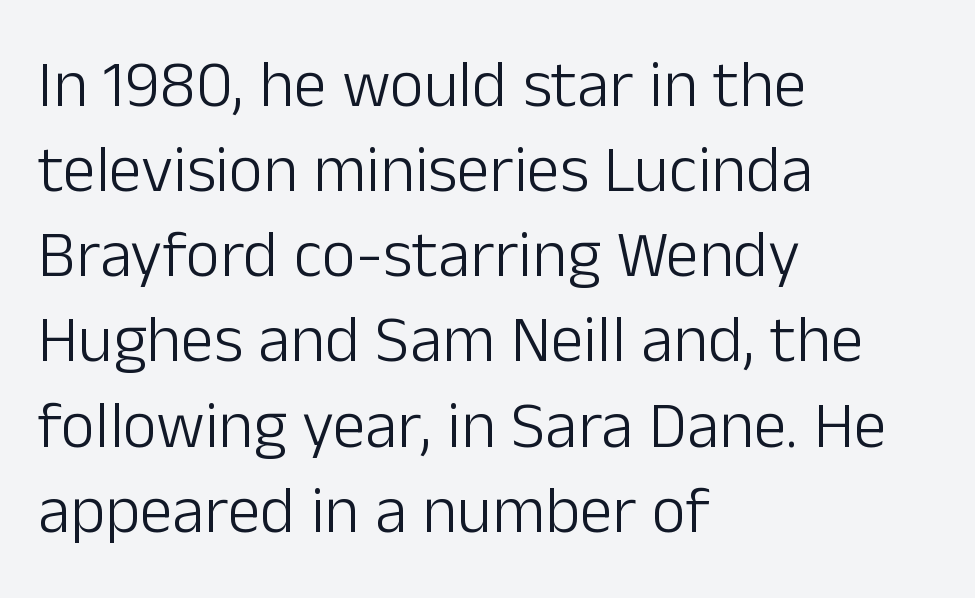
Is there much room between lines? A standard amount, neither cramped nor airy. Varying glyph widths throughout — classic text-font behaviour. The typesetter chose a ragged-right arrangement here. The lettering stays uniformly vertical, giving the passage a roman look. This is not heavy type; no bold has been used. Check under the words: just untouched page.
